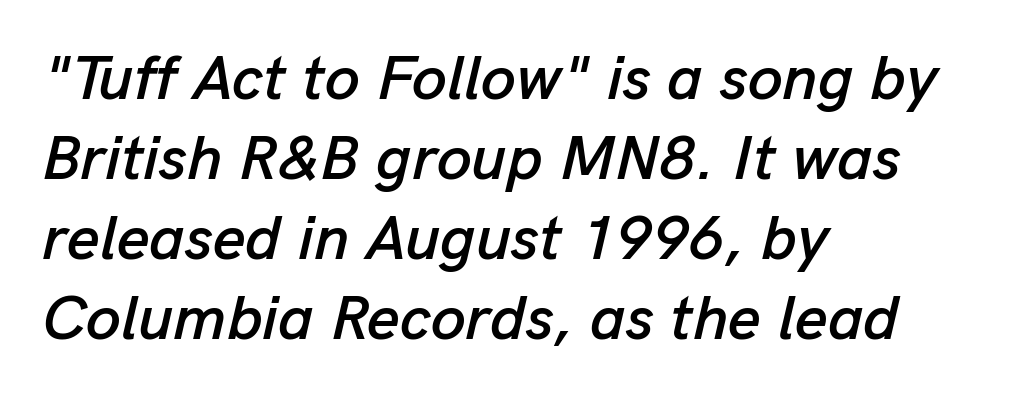
{"italic": "yes", "lean": "right", "slant_degrees": 13, "width": "normal", "stroke_contrast": "low", "x_height": "medium", "monospaced": "no", "underline": "no", "align": "left", "line_spacing": "normal", "line_spacing_ratio": 1.27, "letter_spacing": "normal", "letter_spacing_em": 0.0, "glyph_px": 63}
